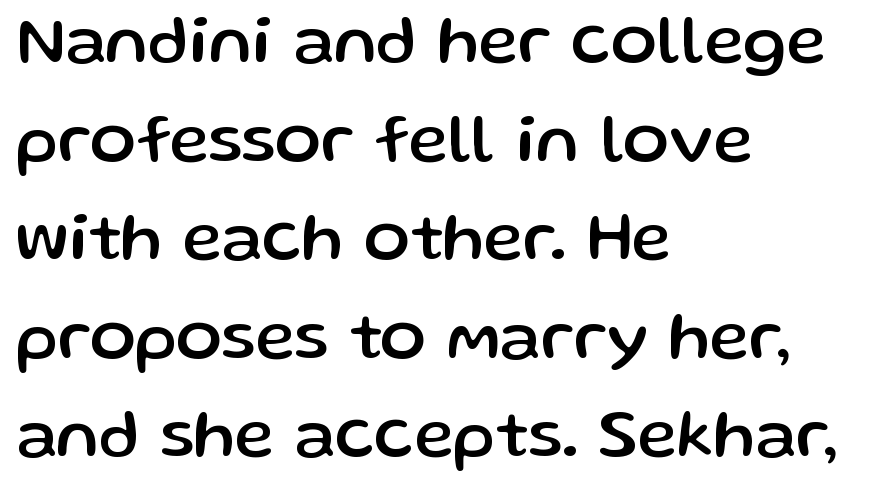
A bare baseline throughout the passage. Line spacing here is normal. The characters display no serif detailing; their extremities are plain. Letter spacing: default. Line starts are locked; line ends wander. Characters remain perfectly vertical along every line.
